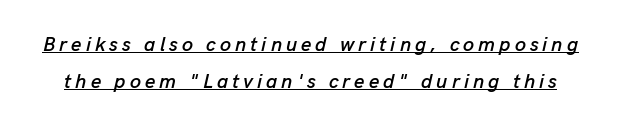
The image shows 20 px text type, italic (leaning right); set line spacing 1.86x, unusually wide letter spacing (+0.2 em), underlined.
